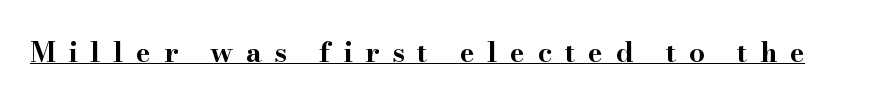
The rendering uses natural spacing where letterforms have individual widths. Descenders here cross a horizontal rule under the line. Weight check: bold — yes, fully. The axis of the letterforms is exactly vertical. These lines are composed in type with serifs.
